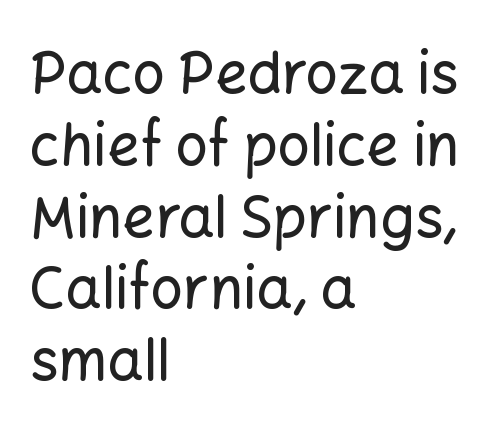
Q: Is the text italic (slanted)? A: No, it is upright.
Q: Is the typeface a serif or a sans-serif typeface? A: Sans-serif.
Q: Is the text underlined? A: No.
Q: How is the paragraph aligned? A: Left-aligned.
Q: Is the spacing between letters normal or unusually wide? A: Normal.
Q: Is the spacing between lines tight, normal or loose? A: Normal.
Q: Width (condensed, normal, or wide)? A: Normal.
Q: Stroke contrast? A: Low.
Q: x-height? A: Medium.
Q: Monospaced? A: No.
